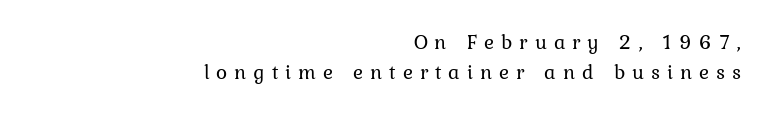
The image shows 21 px text type, upright; set right-aligned, normal line spacing (1.43x), unusually wide letter spacing (+0.33 em), not underlined.
